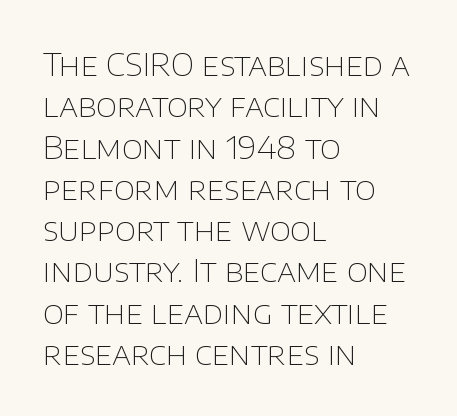
Q: Is the text bold? A: No.
Q: Is the text italic (slanted)? A: No, it is upright.
Q: Is the typeface a serif or a sans-serif typeface? A: Sans-serif.
Q: Is the text underlined? A: No.
Q: How is the paragraph aligned? A: Left-aligned.
Q: Is the spacing between letters normal or unusually wide? A: Normal.
Q: Is the spacing between lines tight, normal or loose? A: Normal.
Q: Width (condensed, normal, or wide)? A: Normal.
Q: Stroke contrast? A: Low.
Q: x-height? A: Large.
Q: Monospaced? A: No.
